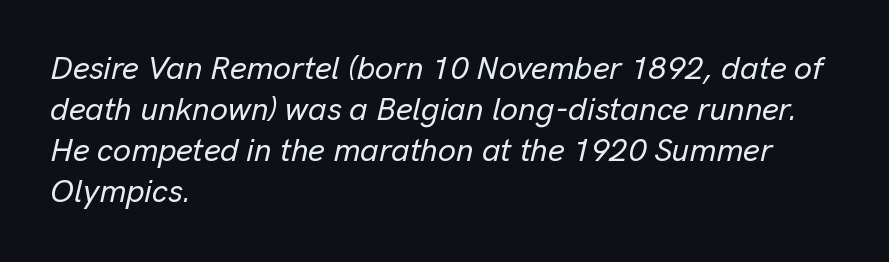
Q: Is the text italic (slanted)? A: Yes, it leans right by about 13 degrees.
Q: Is the text underlined? A: No.
Q: How is the paragraph aligned? A: Left-aligned.
Q: Is the spacing between letters normal or unusually wide? A: Normal.
Q: Is the spacing between lines tight, normal or loose? A: Normal.
Q: Width (condensed, normal, or wide)? A: Normal.
Q: Stroke contrast? A: Low.
Q: x-height? A: Medium.
Q: Monospaced? A: No.
